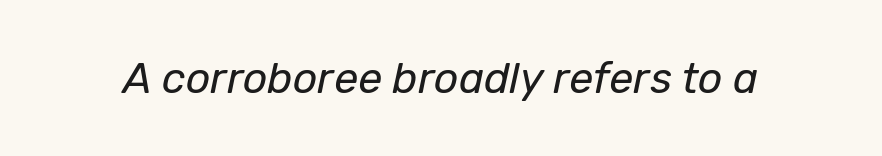
{"italic": "yes", "lean": "right", "slant_degrees": 12, "bold": "no", "weight": "regular", "width": "normal", "stroke_contrast": "low", "x_height": "medium", "monospaced": "no", "underline": "no", "letter_spacing": "normal", "letter_spacing_em": 0.0, "glyph_px": 43}
